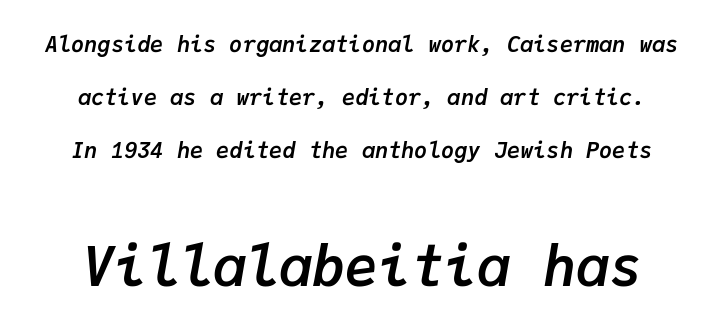
The lower block of text is set noticeably larger than the block above it. Do the characters align in a grid? Yes, the font is monospaced. Yep, that's italic — everything's leaning. Whoever set this chose breathing room over compactness in the vertical rhythm. The sample has been set heavy, in full bold.
